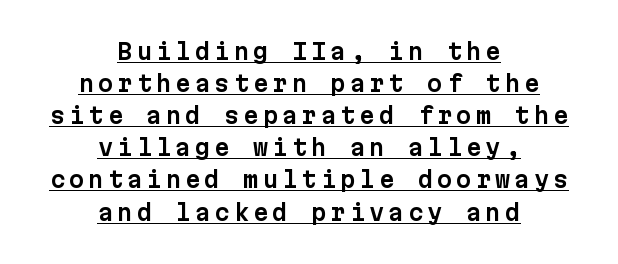
The image shows 22 px text type, upright; set centered, normal line spacing (1.46x), underlined.
